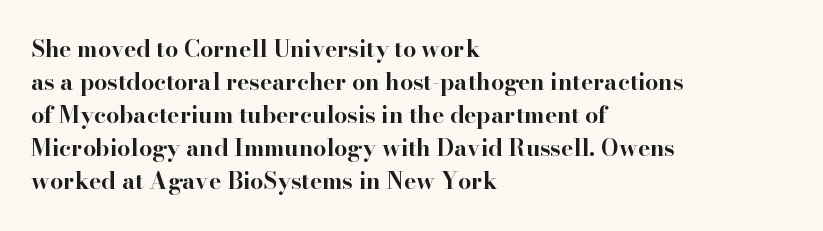
{"italic": "no", "bold": "yes", "underline": "no", "align": "left", "line_spacing": "normal", "line_spacing_ratio": 1.44, "letter_spacing": "normal", "letter_spacing_em": 0.0, "glyph_px": 23}
